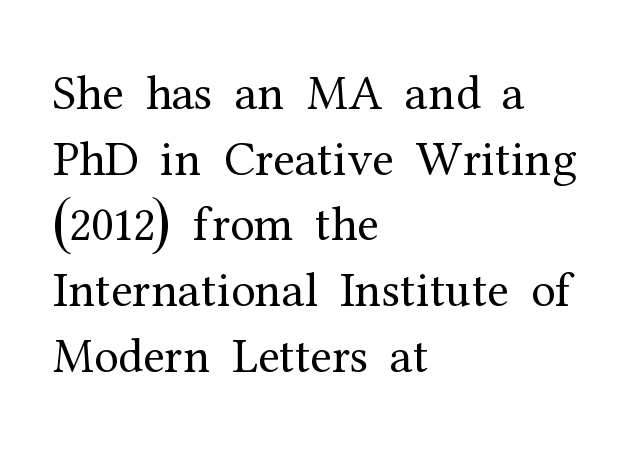
The image shows 49 px regular-weight serif type, upright; set left-aligned, normal line spacing (1.34x), normal letter spacing, not underlined; medium stroke contrast and a medium x-height.
